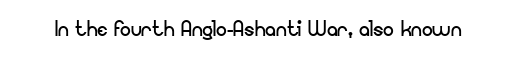
Q: Is the text bold? A: No.
Q: Is the text italic (slanted)? A: No, it is upright.
Q: Is the text underlined? A: No.
Q: Is the spacing between letters normal or unusually wide? A: Normal.
